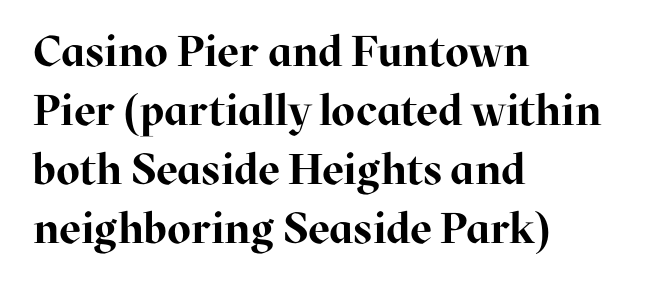
Just letters on the line, the space beneath them empty. Caption: bold face, heavy strokes. How would I describe the line gaps? Plain and ordinary. A serif font was chosen for this passage. Do the characters align in a grid? No, the font is proportional.
